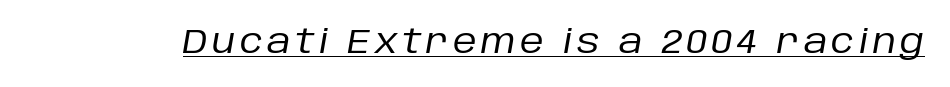
Q: Is the text bold? A: No.
Q: Is the text italic (slanted)? A: Yes, it leans right by about 10 degrees.
Q: Is the text underlined? A: Yes.
Q: Width (condensed, normal, or wide)? A: Normal.
Q: Stroke contrast? A: Low.
Q: x-height? A: Large.
Q: Monospaced? A: No.
